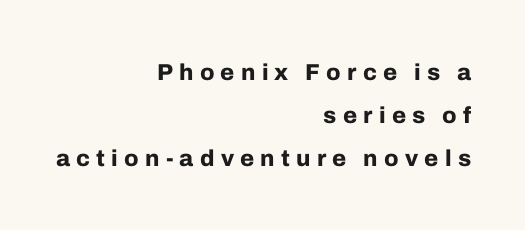
The image shows 23 px bold type, upright; set right-aligned, line spacing 1.86x, unusually wide letter spacing (+0.27 em), not underlined.
